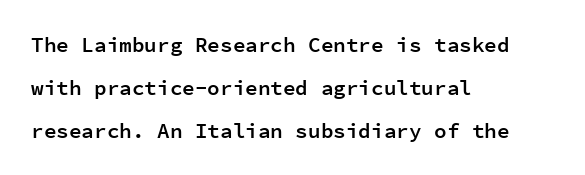
Check under the words: just untouched page. The letterforms sit shoulder to shoulder at normal distance. Weight: semibold (demi). Does the leading feel generous? Absolutely, it's lavish. The typesetter chose a ragged-right arrangement here.
